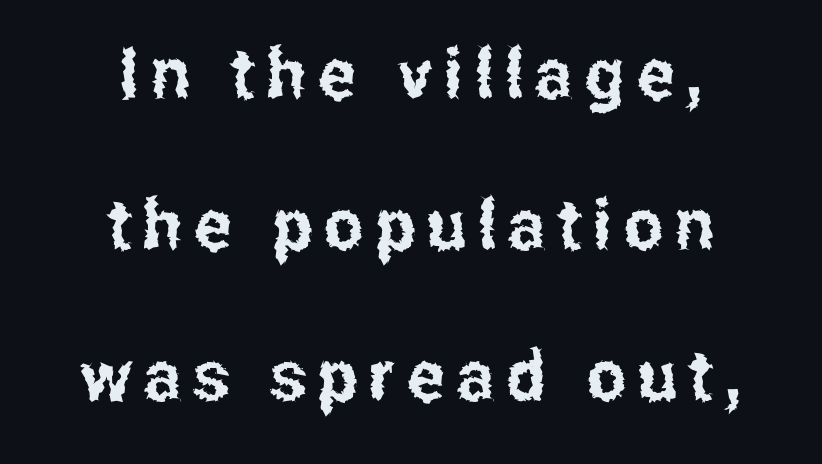
Q: Is the text italic (slanted)? A: No, it is upright.
Q: Is the typeface a serif or a sans-serif typeface? A: Sans-serif.
Q: Is the text underlined? A: No.
Q: How is the paragraph aligned? A: Centered.
Q: Is the spacing between lines tight, normal or loose? A: Loose.
Q: Width (condensed, normal, or wide)? A: Condensed.
Q: Stroke contrast? A: Low.
Q: x-height? A: Medium.
Q: Monospaced? A: No.
